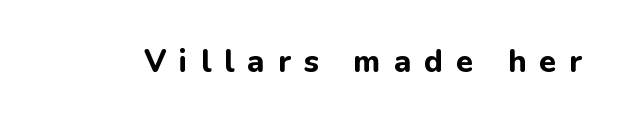
The image shows 31 px bold sans-serif type, upright; set unusually wide letter spacing (+0.42 em), not underlined; low stroke contrast and a medium x-height.
